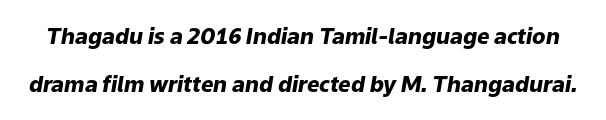
Q: Is the text bold? A: Yes.
Q: Is the text italic (slanted)? A: Yes, it leans right by about 9 degrees.
Q: Is the text underlined? A: No.
Q: Is the spacing between letters normal or unusually wide? A: Normal.
Q: Is the spacing between lines tight, normal or loose? A: Loose.
